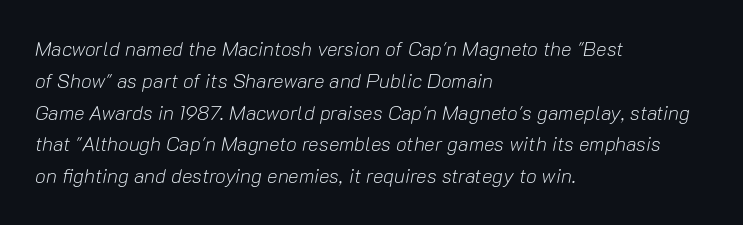
Q: Is the text bold? A: No.
Q: Is the text italic (slanted)? A: Yes, it leans right by about 10 degrees.
Q: Is the text underlined? A: No.
Q: How is the paragraph aligned? A: Left-aligned.
Q: Is the spacing between letters normal or unusually wide? A: Normal.
Q: Is the spacing between lines tight, normal or loose? A: Normal.
